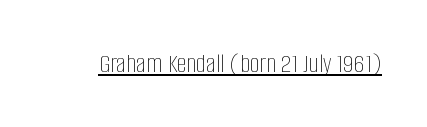
This reads as an unemphasized weight, regular at the heaviest. Decoration check: the copy is underlined. Looks like regular typesetting: each glyph gets only the width it needs. In terms of posture, this sample is upright. The letters sit at their default tracking, neither squeezed nor spread.
